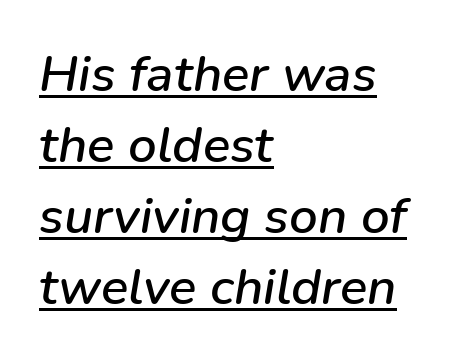
{"italic": "yes", "lean": "right", "slant_degrees": 9, "width": "normal", "stroke_contrast": "low", "x_height": "medium", "monospaced": "no", "underline": "yes", "align": "left", "line_spacing": "normal", "line_spacing_ratio": 1.39, "letter_spacing": "normal", "letter_spacing_em": 0.0, "glyph_px": 51}
